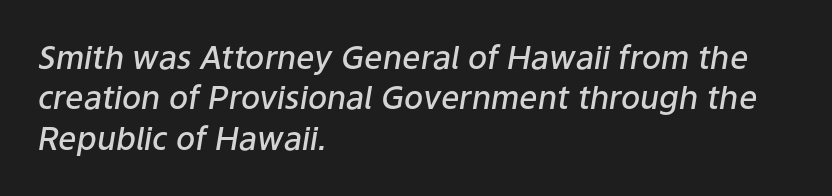
{"italic": "yes", "lean": "right", "slant_degrees": 9, "bold": "semi", "weight": "semibold", "width": "normal", "stroke_contrast": "low", "x_height": "medium", "monospaced": "no", "underline": "no", "align": "left", "line_spacing": "normal", "line_spacing_ratio": 1.26, "letter_spacing": "normal", "letter_spacing_em": 0.0, "glyph_px": 32}
